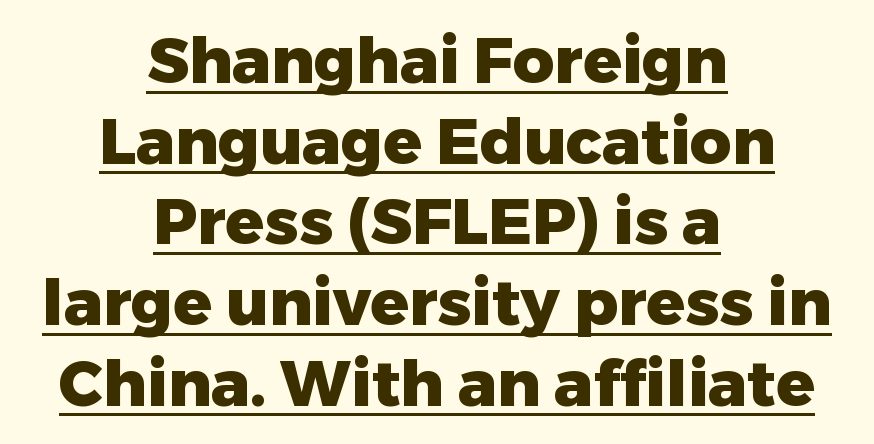
This sample is center-justified, so both line endings float freely. Inter-character spacing is left at the font's built-in metrics. The passage shown is emphatically bold. This rendering employs a face without finishing strokes, i.e., a sans-serif. Is there any slant? The stems are plumb. Varying glyph widths throughout — classic text-font behaviour.
